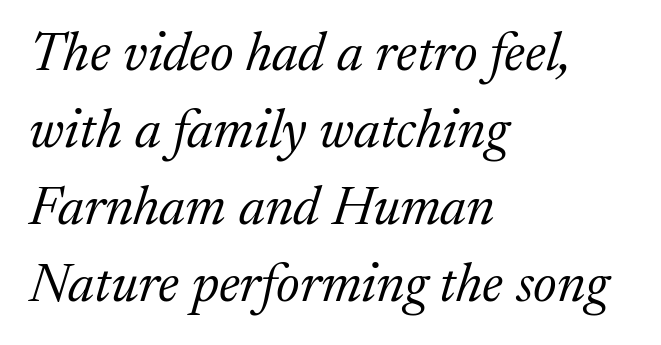
No chunkiness to these letters — they're not bold. The text block is weighted toward the left margin, trailing off unevenly rightward. Varying glyph widths throughout — classic text-font behaviour. What kind of face is this? One with serifs. Glyph-to-glyph distance matches everyday printed text.
